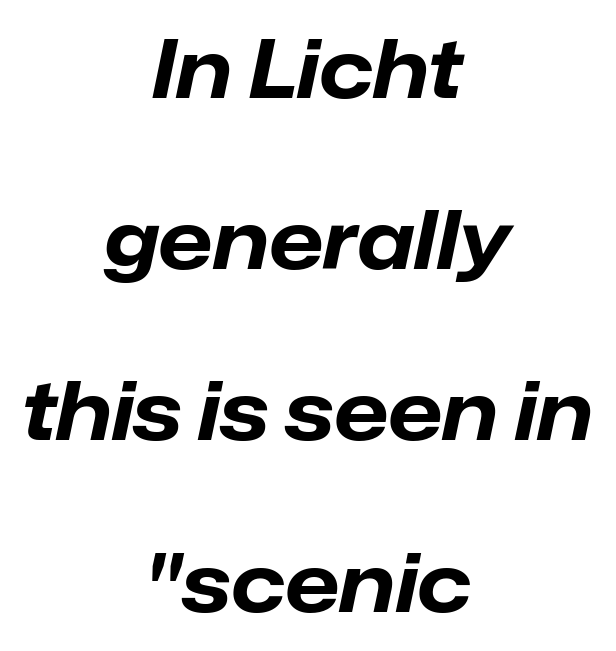
A typesetter would call this proportional, since set widths differ per character. The text carries the slant typical of an italic or oblique font. What stands out about the letter spacing? Nothing — it is the standard amount. Weight: bold.
